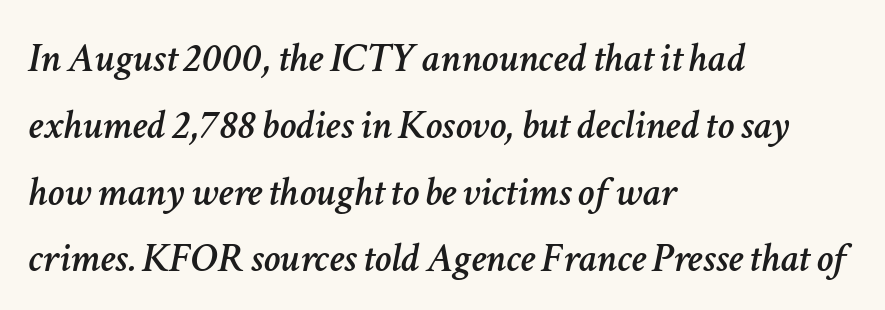
Regular leading. Unmarked baselines from the first word to the last. Does the lettering tilt? It does — this is italic. Which margin do the lines hug? The left one — the right edge is uneven. What stands out about the letter spacing? Nothing — it is the standard amount. You could not count columns in this text — the font is proportionally spaced.
